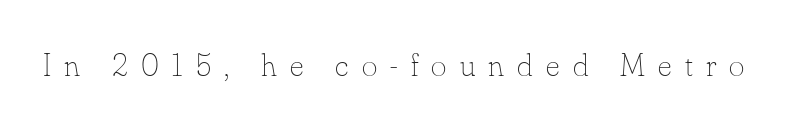
Q: Is the text bold? A: No.
Q: Is the text italic (slanted)? A: No, it is upright.
Q: Is the text underlined? A: No.
Q: Is the spacing between letters normal or unusually wide? A: Unusually wide.
Q: Width (condensed, normal, or wide)? A: Normal.
Q: Stroke contrast? A: Low.
Q: x-height? A: Small.
Q: Monospaced? A: No.
